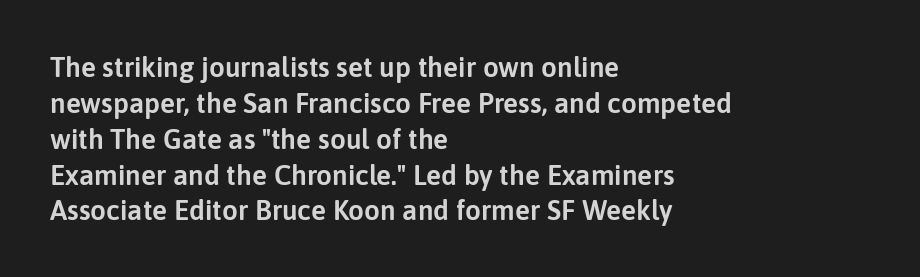
Nobody drew a line under any word here. Think of a printed novel: that variable character pitch is what you see here. Each line starts at the same left margin while the right side varies. What's the leading like? Ordinary, nothing unusual.
